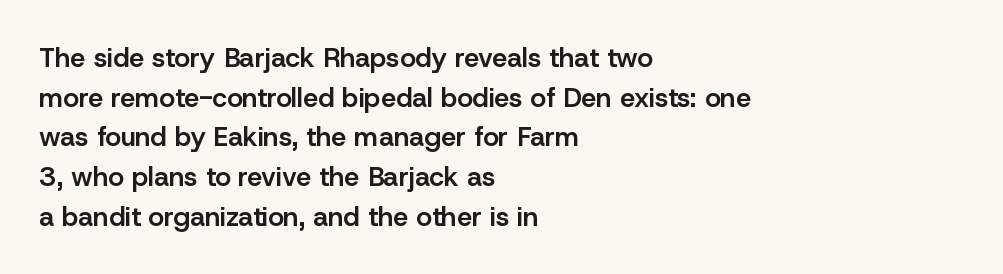
Q: Is the text bold? A: Semi-bold.
Q: Is the text italic (slanted)? A: No, it is upright.
Q: Is the text underlined? A: No.
Q: How is the paragraph aligned? A: Left-aligned.
Q: Is the spacing between letters normal or unusually wide? A: Normal.
Q: Is the spacing between lines tight, normal or loose? A: Normal.
